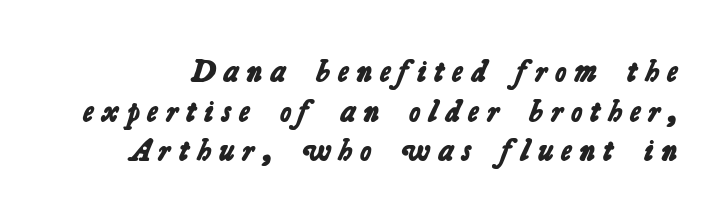
{"serif": "no", "bold": "yes", "weight": "bold", "width": "normal", "stroke_contrast": "low", "x_height": "medium", "monospaced": "no", "underline": "no", "line_spacing": "normal", "line_spacing_ratio": 1.28, "letter_spacing": "wide", "letter_spacing_em": 0.26, "glyph_px": 31}
